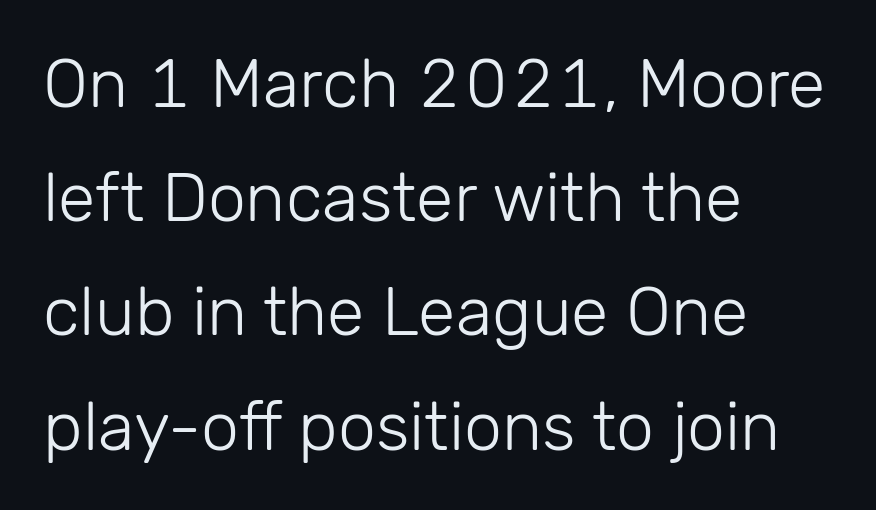
{"serif": "no", "italic": "no", "bold": "no", "weight": "light", "width": "normal", "stroke_contrast": "low", "x_height": "medium", "monospaced": "no", "underline": "no", "align": "left", "line_spacing": "normal", "line_spacing_ratio": 1.68, "letter_spacing": "normal", "letter_spacing_em": 0.0, "glyph_px": 68}
